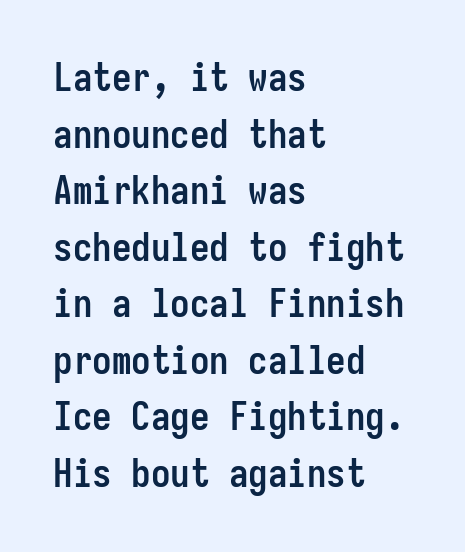
The typesetting leans heavy: a genuine bold. The foot of each line stays bare and open. These lines keep a tight, regular rhythm from letter to letter. Upright lettering throughout.
